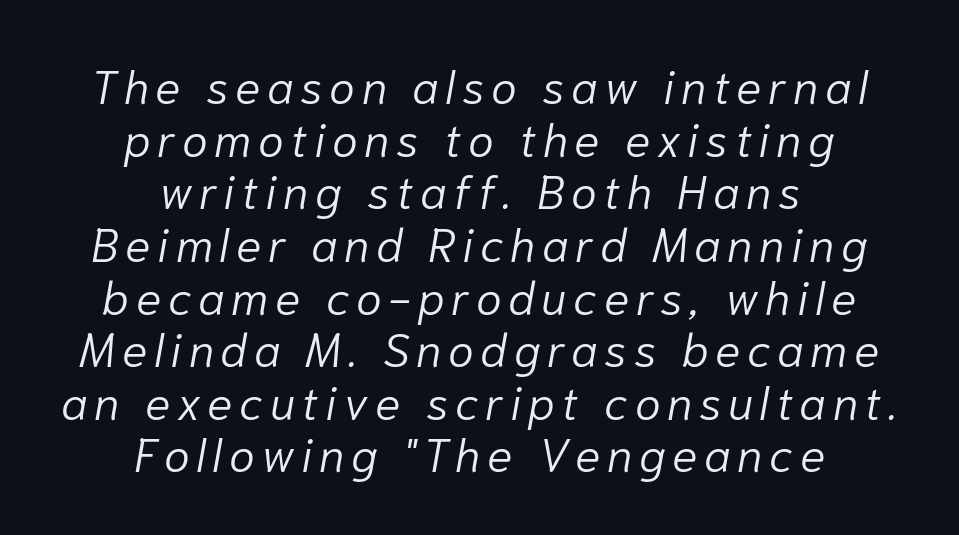
{"italic": "yes", "lean": "right", "slant_degrees": 10, "bold": "no", "weight": "light", "width": "normal", "stroke_contrast": "low", "x_height": "medium", "monospaced": "no", "underline": "no", "align": "center", "line_spacing": "tight", "line_spacing_ratio": 1.12, "glyph_px": 47}
